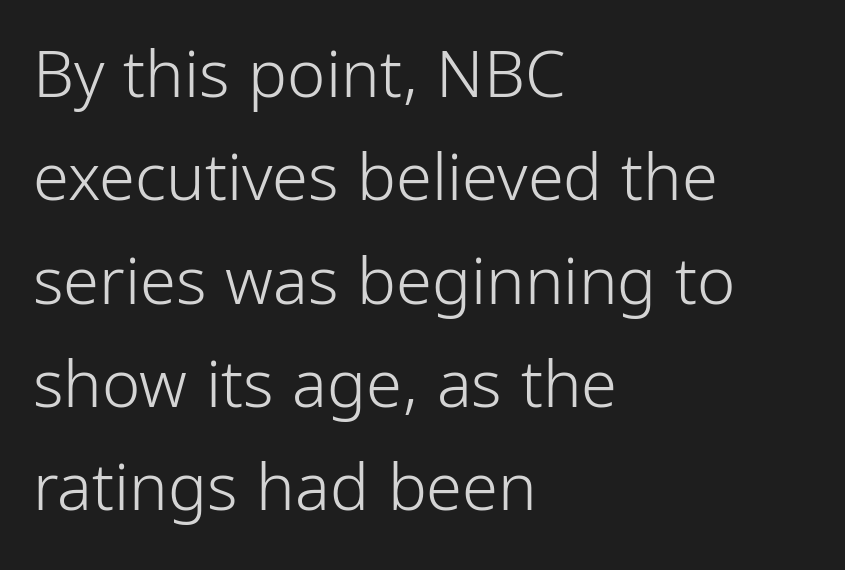
{"serif": "no", "italic": "no", "bold": "no", "weight": "light", "width": "condensed", "stroke_contrast": "low", "x_height": "medium", "monospaced": "no", "underline": "no", "align": "left", "line_spacing": "normal", "line_spacing_ratio": 1.59, "letter_spacing": "normal", "letter_spacing_em": 0.0, "glyph_px": 65}
